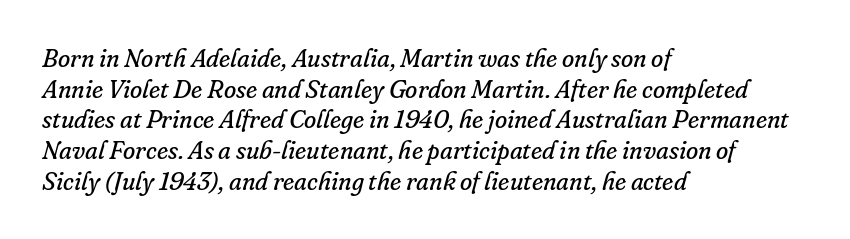
Q: Is the text bold? A: No.
Q: Is the text italic (slanted)? A: Yes, it leans right by about 16 degrees.
Q: Is the text underlined? A: No.
Q: How is the paragraph aligned? A: Left-aligned.
Q: Is the spacing between letters normal or unusually wide? A: Normal.
